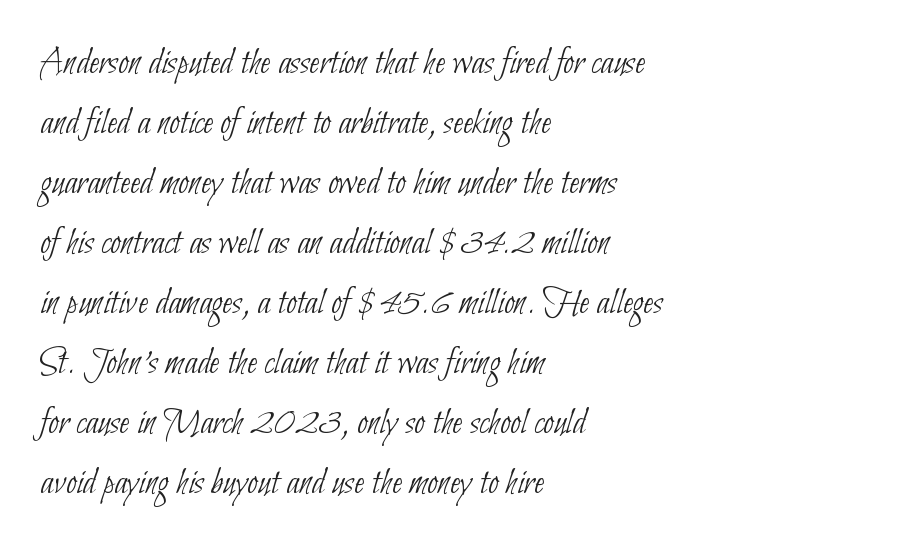
Q: Is the text bold? A: No.
Q: Is the typeface a serif or a sans-serif typeface? A: Sans-serif.
Q: Is the text underlined? A: No.
Q: How is the paragraph aligned? A: Left-aligned.
Q: Is the spacing between letters normal or unusually wide? A: Normal.
Q: Is the spacing between lines tight, normal or loose? A: Normal.
Q: Width (condensed, normal, or wide)? A: Condensed.
Q: Stroke contrast? A: Low.
Q: x-height? A: Small.
Q: Monospaced? A: No.
